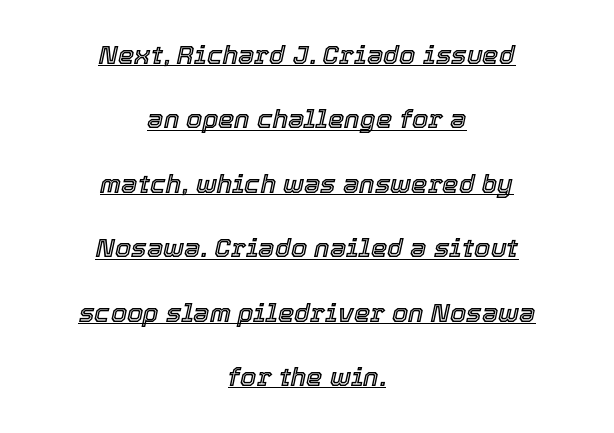
Q: Is the text italic (slanted)? A: Yes, it leans right by about 12 degrees.
Q: Is the text underlined? A: Yes.
Q: How is the paragraph aligned? A: Centered.
Q: Is the spacing between letters normal or unusually wide? A: Normal.
Q: Is the spacing between lines tight, normal or loose? A: Loose.
